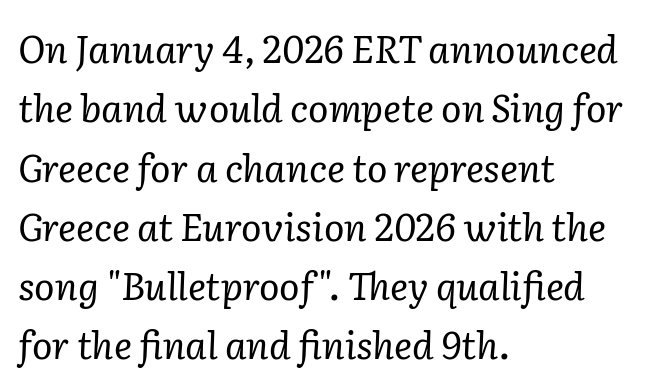
The strip under each line holds only bare page. Weight class: somewhere from thin through regular. Do the characters align in a grid? No, the font is proportional. If you drew a line through each stem, it would be angled. Characters follow at the spacing the type designer built in. The line-height multiplier appears to be the usual default.
